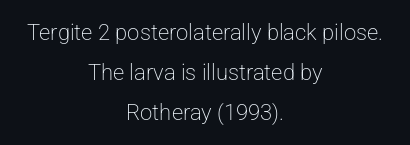
The lettering stays uniformly vertical, giving the passage a roman look. Think standard paragraph weight, or any step lighter than that. Short and long lines alike share a common midpoint. There is no visible air inserted between adjacent glyphs. Check under the words: just untouched page.
